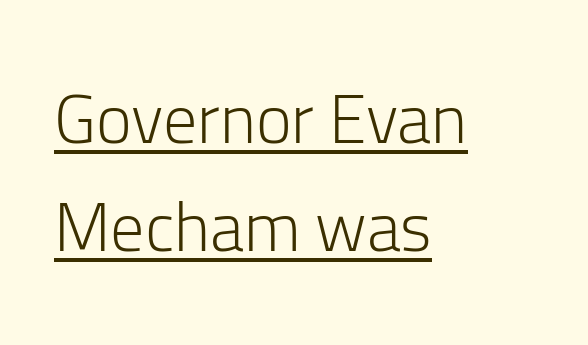
The image shows 68 px light sans-serif type, upright; set left-aligned, normal line spacing (1.59x), normal letter spacing, underlined; low stroke contrast and a medium x-height.
